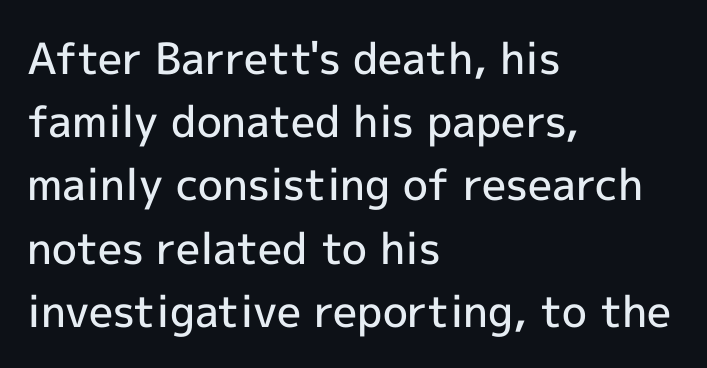
The image shows 43 px semibold sans-serif type, upright; set left-aligned, normal line spacing (1.47x), normal letter spacing, not underlined; a medium x-height.
